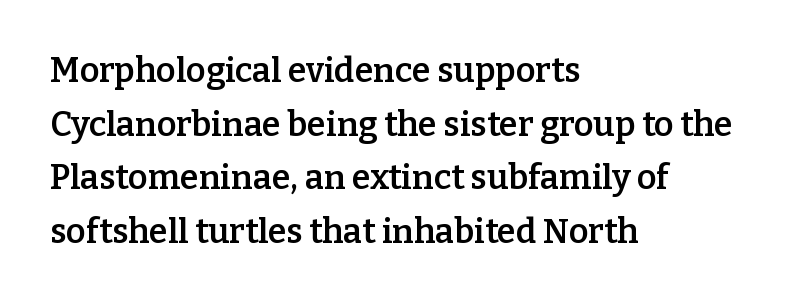
{"serif": "yes", "italic": "no", "bold": "semi", "weight": "semibold", "width": "normal", "stroke_contrast": "low", "x_height": "medium", "monospaced": "no", "underline": "no", "align": "left", "line_spacing": "normal", "line_spacing_ratio": 1.58, "letter_spacing": "normal", "letter_spacing_em": 0.0, "glyph_px": 34}
